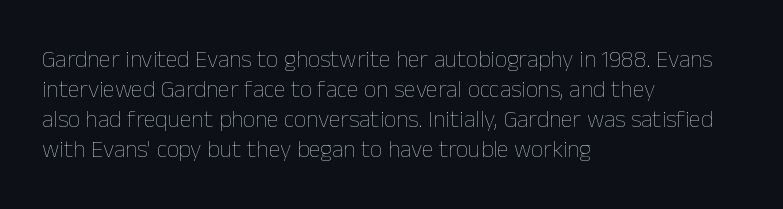
{"italic": "no", "bold": "no", "underline": "no", "align": "left", "line_spacing": "normal", "line_spacing_ratio": 1.25, "letter_spacing": "normal", "letter_spacing_em": 0.0, "glyph_px": 24}
